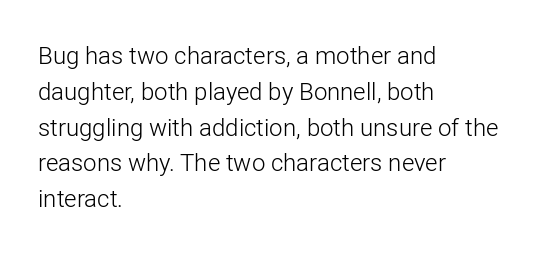
The image shows 24 px text type, upright; set left-aligned, normal line spacing (1.49x), normal letter spacing, not underlined.
